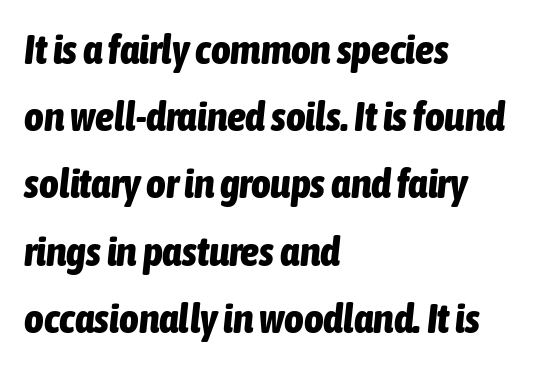
Anything drawn beneath the words? Only blank space. The rendering applies a slant to the glyphs. Strokes here are thick enough to call this a true bold. Spacing verdict: proportional, widths tailored to each character. Horizontally, the lines are justified to the leading edge only.
